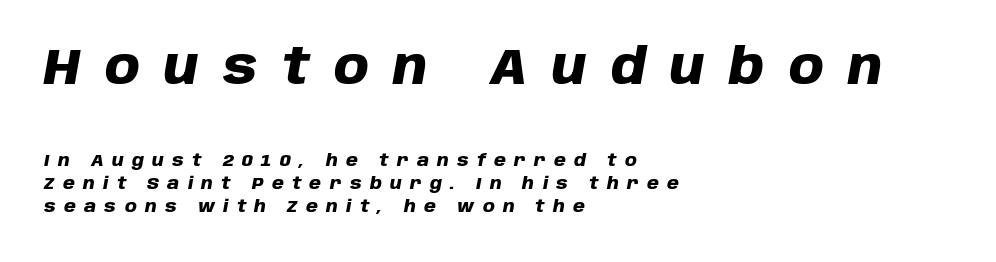
Interline gaps are of average width in this sample. Thick stems and heavy bowls — unmistakably bold. Only glyphs here, with clear space below each row. Casual observation: everything's shoved over to the left.
